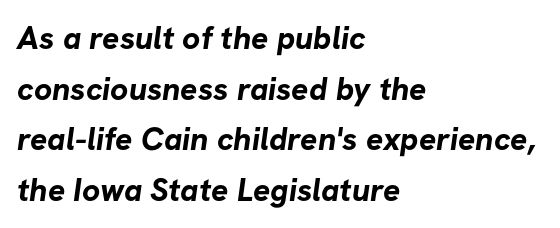
Q: Is the text bold? A: Yes.
Q: Is the typeface a serif or a sans-serif typeface? A: Sans-serif.
Q: Is the text underlined? A: No.
Q: How is the paragraph aligned? A: Left-aligned.
Q: Is the spacing between letters normal or unusually wide? A: Normal.
Q: Is the spacing between lines tight, normal or loose? A: Normal.
Q: Width (condensed, normal, or wide)? A: Normal.
Q: Stroke contrast? A: Low.
Q: x-height? A: Medium.
Q: Monospaced? A: No.
